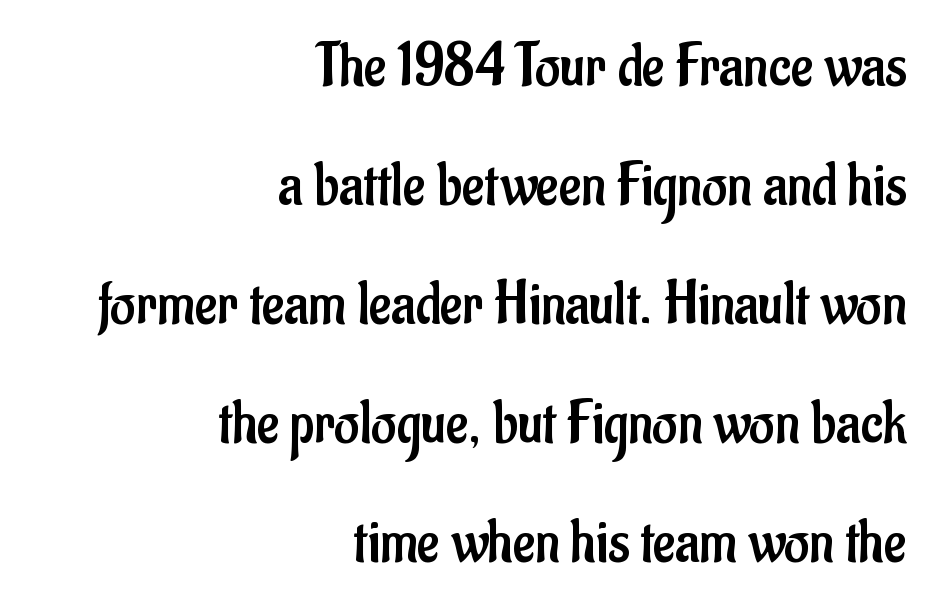
Q: Is the text bold? A: No.
Q: Is the text italic (slanted)? A: No, it is upright.
Q: Is the typeface a serif or a sans-serif typeface? A: Sans-serif.
Q: Is the text underlined? A: No.
Q: How is the paragraph aligned? A: Right-aligned.
Q: Is the spacing between letters normal or unusually wide? A: Normal.
Q: Is the spacing between lines tight, normal or loose? A: Loose.
Q: Width (condensed, normal, or wide)? A: Condensed.
Q: Stroke contrast? A: Low.
Q: x-height? A: Small.
Q: Monospaced? A: No.
